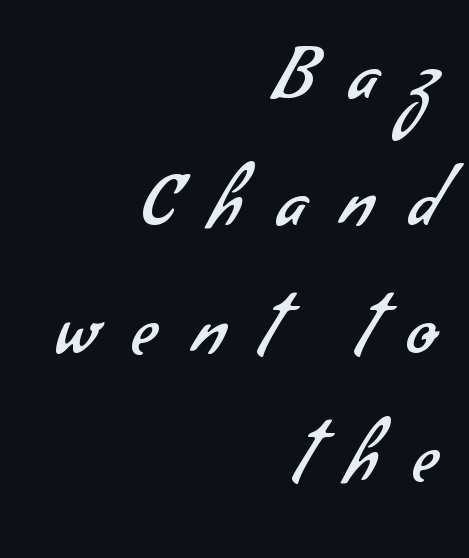
The image shows 70 px regular-weight sans-serif type; set right-aligned, line spacing 1.82x, unusually wide letter spacing (+0.5 em), not underlined; low stroke contrast and a small x-height.
